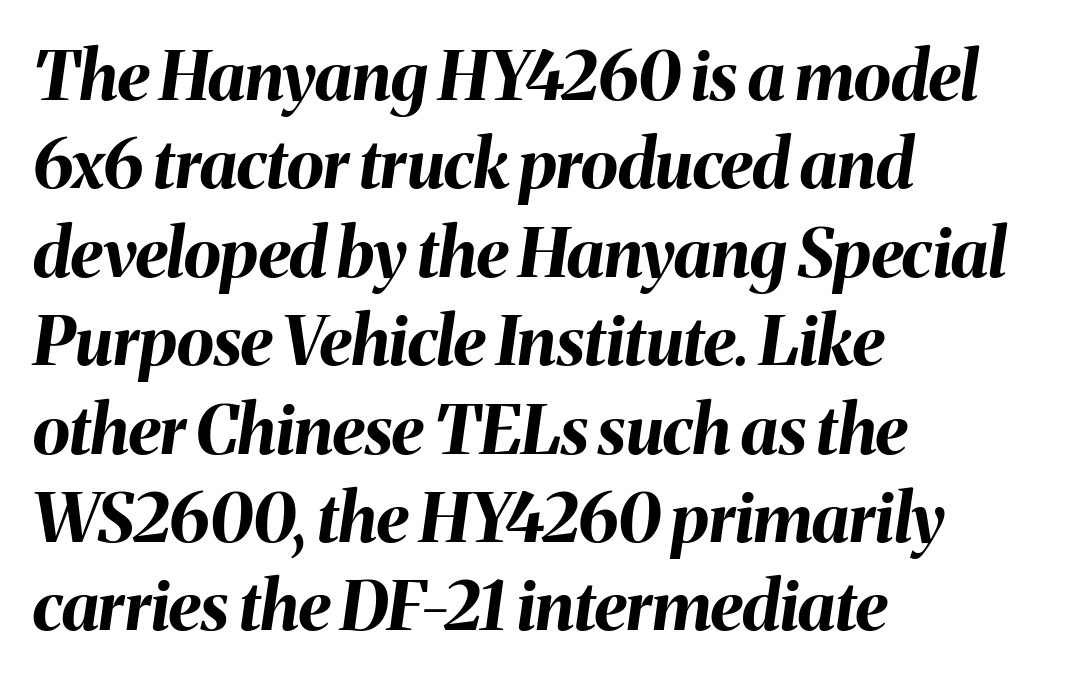
{"italic": "yes", "lean": "right", "slant_degrees": 8, "bold": "yes", "weight": "bold", "width": "normal", "stroke_contrast": "medium", "x_height": "medium", "monospaced": "no", "underline": "no", "align": "left", "line_spacing": "normal", "line_spacing_ratio": 1.3, "letter_spacing": "normal", "letter_spacing_em": 0.0, "glyph_px": 68}
